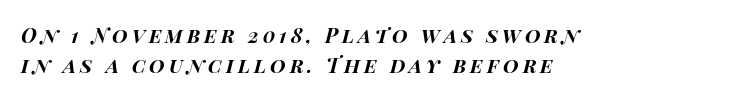
Q: Is the text bold? A: Yes.
Q: Is the text italic (slanted)? A: Yes, it leans right by about 14 degrees.
Q: Is the text underlined? A: No.
Q: How is the paragraph aligned? A: Left-aligned.
Q: Is the spacing between letters normal or unusually wide? A: Unusually wide.
Q: Is the spacing between lines tight, normal or loose? A: Normal.
